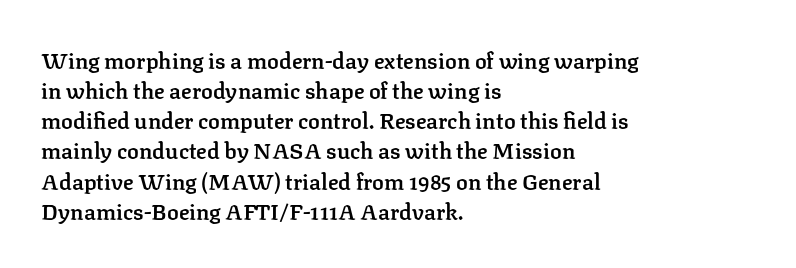
The image shows 22 px text type, upright; set left-aligned, normal line spacing (1.37x), normal letter spacing, not underlined.
